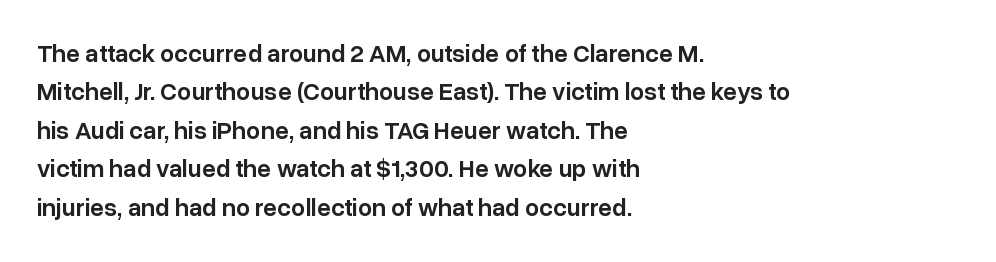
The image shows 25 px text type, upright; set left-aligned, normal line spacing (1.54x), normal letter spacing, not underlined.
